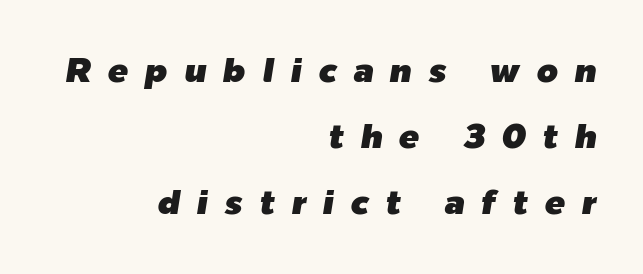
Whoever set this chose breathing room over compactness in the vertical rhythm. Type without underlining. The rendering inserts visible extra space after every character. The face used here is proportionally spaced, like ordinary book or web type.
